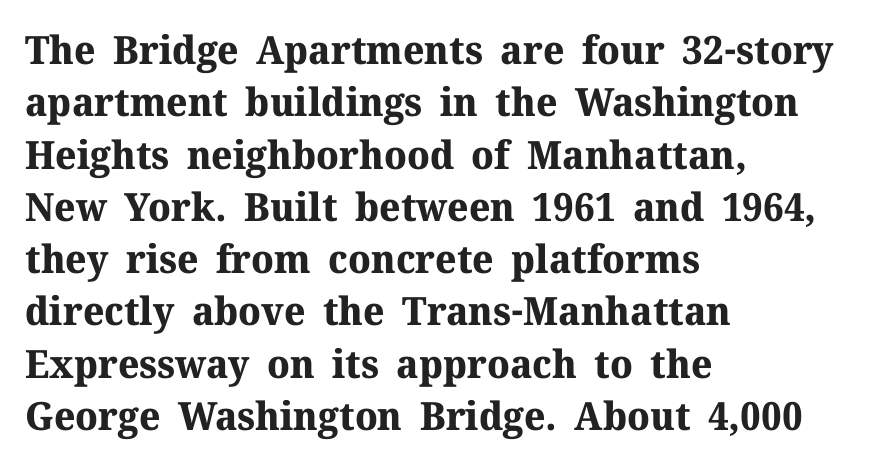
The image shows 39 px bold serif type, upright; set left-aligned, normal line spacing (1.34x), normal letter spacing, not underlined; medium stroke contrast and a medium x-height.
